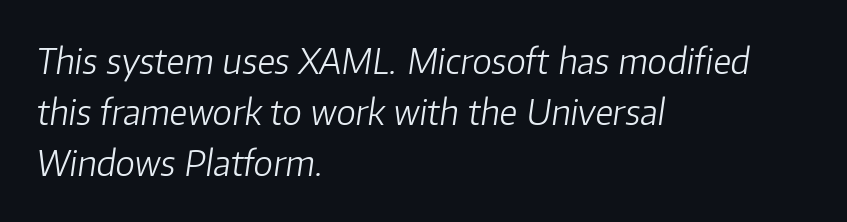
The image shows 35 px light type, italic (leaning right); set left-aligned, normal line spacing (1.46x), normal letter spacing, not underlined; low stroke contrast and a medium x-height.
